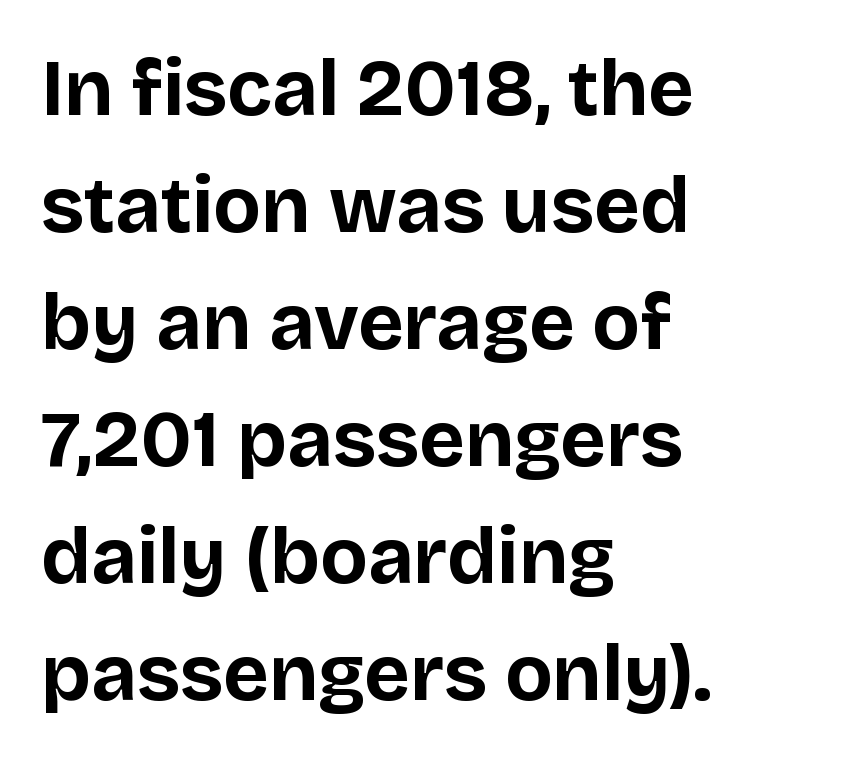
{"serif": "no", "italic": "no", "bold": "yes", "weight": "bold", "width": "normal", "stroke_contrast": "low", "x_height": "large", "monospaced": "no", "underline": "no", "align": "left", "line_spacing": "normal", "line_spacing_ratio": 1.48, "letter_spacing": "normal", "letter_spacing_em": 0.0, "glyph_px": 79}
